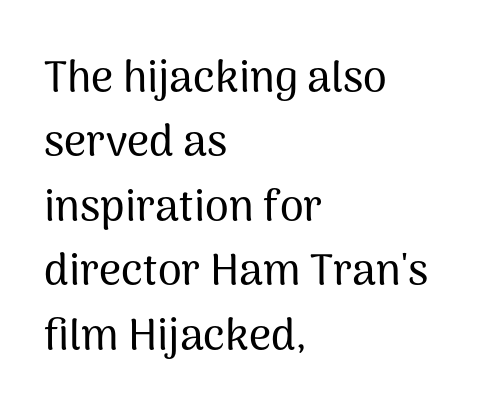
The characters display no serif detailing; their extremities are plain. Normally led — the rows are evenly, conventionally spaced. The letters stand upright; this is a roman face. Proportional: the letters do not fall into vertical columns.
